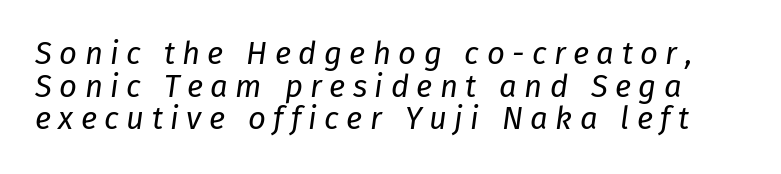
Q: Is the text bold? A: No.
Q: Is the text italic (slanted)? A: Yes, it leans right by about 8 degrees.
Q: Is the text underlined? A: No.
Q: Is the spacing between letters normal or unusually wide? A: Unusually wide.
Q: Is the spacing between lines tight, normal or loose? A: Tight.
Q: Width (condensed, normal, or wide)? A: Normal.
Q: Stroke contrast? A: Low.
Q: x-height? A: Medium.
Q: Monospaced? A: No.
